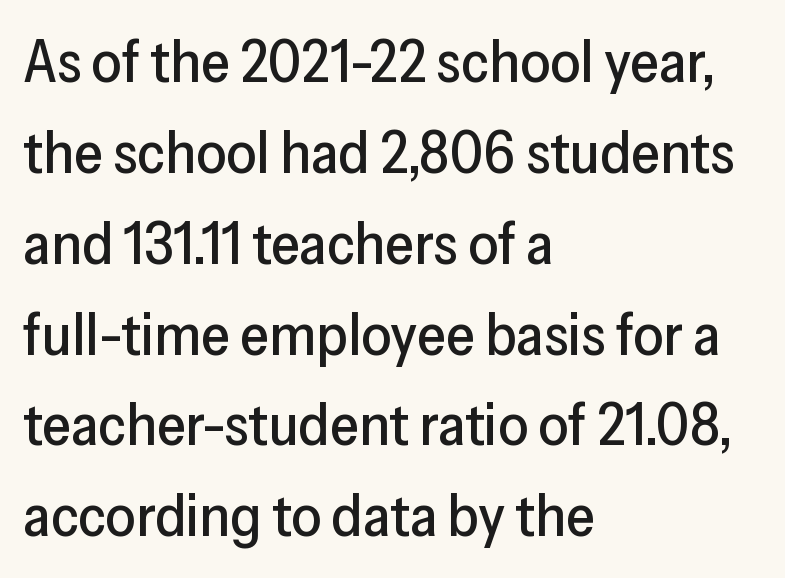
Q: Is the text italic (slanted)? A: No, it is upright.
Q: Is the typeface a serif or a sans-serif typeface? A: Sans-serif.
Q: Is the text underlined? A: No.
Q: How is the paragraph aligned? A: Left-aligned.
Q: Is the spacing between letters normal or unusually wide? A: Normal.
Q: Is the spacing between lines tight, normal or loose? A: Normal.
Q: Width (condensed, normal, or wide)? A: Normal.
Q: Stroke contrast? A: Low.
Q: x-height? A: Medium.
Q: Monospaced? A: No.
